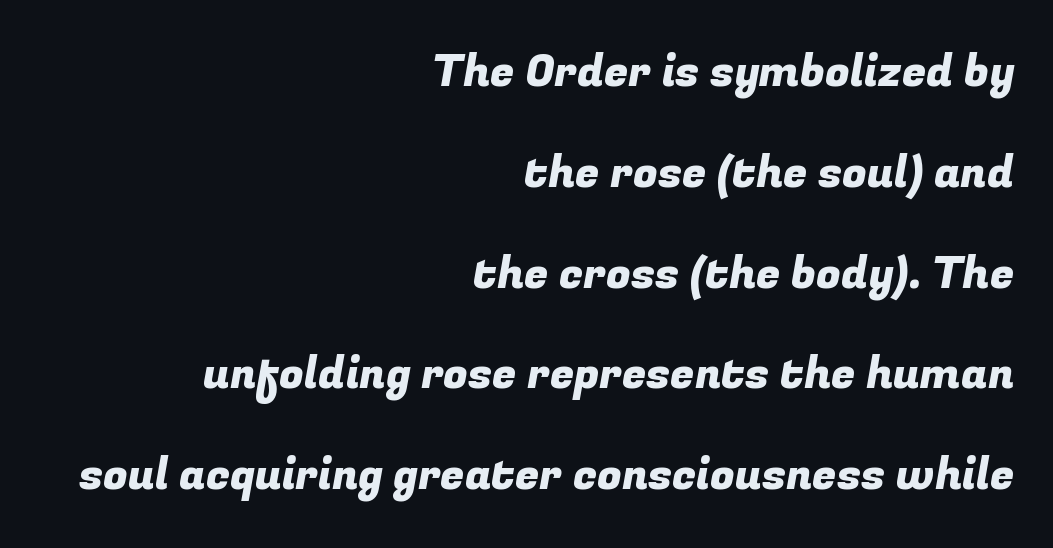
The paragraph shown leans on its right margin. These lines are rendered in a variable-pitch font. The lines are spread far apart with generous leading. Unlike a traditional serif, this face leaves its strokes unadorned.
